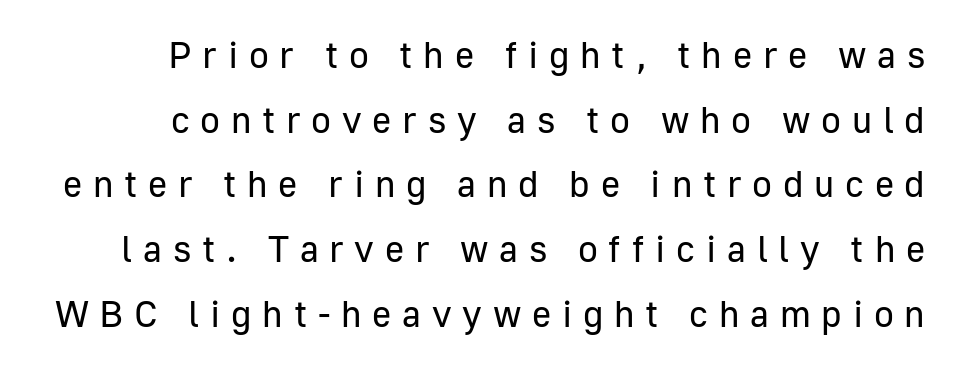
{"serif": "no", "italic": "no", "bold": "no", "weight": "regular", "width": "normal", "stroke_contrast": "low", "x_height": "medium", "monospaced": "no", "underline": "no", "align": "right", "line_spacing_ratio": 1.75, "letter_spacing": "wide", "letter_spacing_em": 0.29, "glyph_px": 37}
